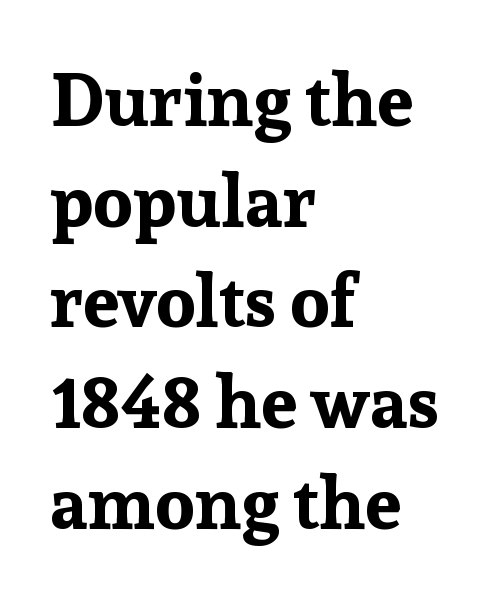
{"serif": "yes", "italic": "no", "bold": "yes", "weight": "bold", "width": "normal", "stroke_contrast": "low", "x_height": "medium", "monospaced": "no", "underline": "no", "align": "left", "line_spacing": "normal", "line_spacing_ratio": 1.38, "letter_spacing": "normal", "letter_spacing_em": 0.0, "glyph_px": 73}
